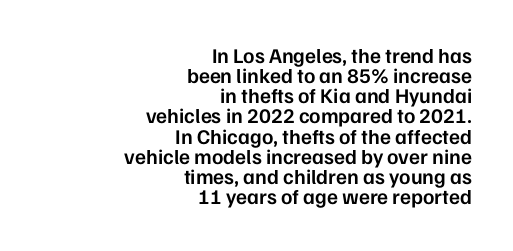
{"italic": "no", "bold": "semi", "underline": "no", "align": "right", "line_spacing": "tight", "line_spacing_ratio": 0.96, "letter_spacing": "normal", "letter_spacing_em": 0.0, "glyph_px": 21}
